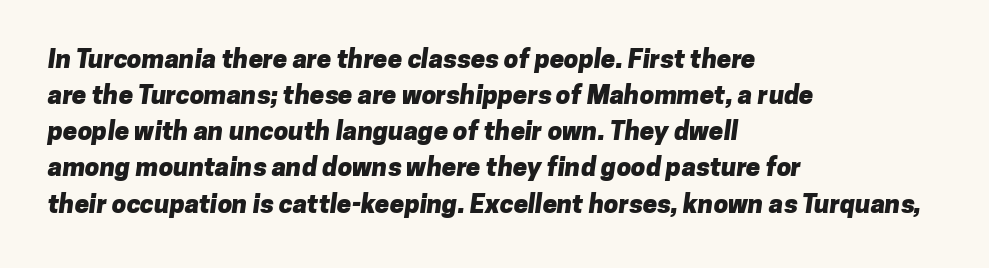
{"bold": "yes", "underline": "no", "align": "left", "line_spacing": "normal", "line_spacing_ratio": 1.39, "letter_spacing": "normal", "letter_spacing_em": 0.0, "glyph_px": 26}
